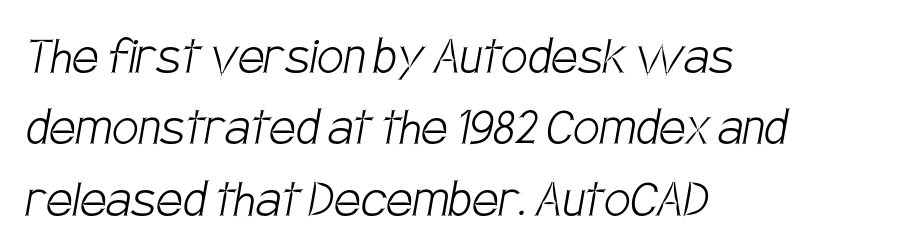
{"serif": "no", "bold": "no", "weight": "light", "width": "condensed", "stroke_contrast": "low", "x_height": "large", "monospaced": "no", "underline": "no", "align": "left", "line_spacing_ratio": 1.21, "letter_spacing": "normal", "letter_spacing_em": 0.0, "glyph_px": 59}
